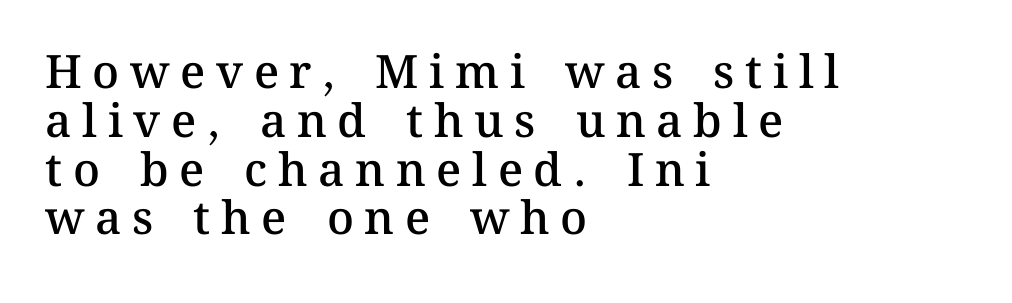
The image shows 46 px semibold type, upright; set left-aligned, tight line spacing (1.06x), unusually wide letter spacing (+0.23 em), not underlined; medium stroke contrast and a medium x-height.
